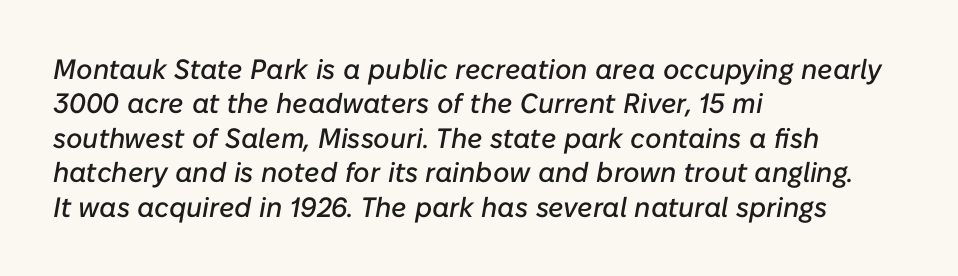
{"italic": "yes", "lean": "right", "slant_degrees": 10, "width": "normal", "stroke_contrast": "low", "x_height": "medium", "monospaced": "no", "underline": "no", "align": "left", "line_spacing_ratio": 1.23, "letter_spacing": "normal", "letter_spacing_em": 0.0, "glyph_px": 28}
